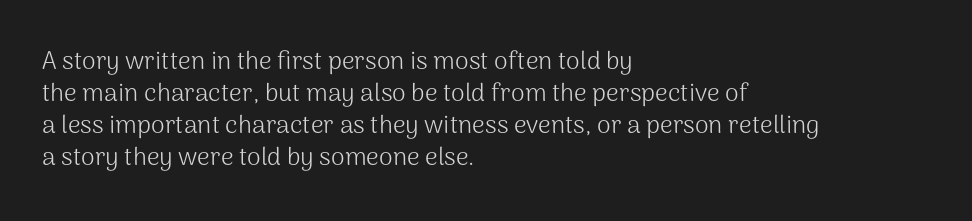
{"italic": "no", "bold": "no", "underline": "no", "align": "left", "line_spacing": "normal", "line_spacing_ratio": 1.28, "letter_spacing": "normal", "letter_spacing_em": 0.0, "glyph_px": 25}
